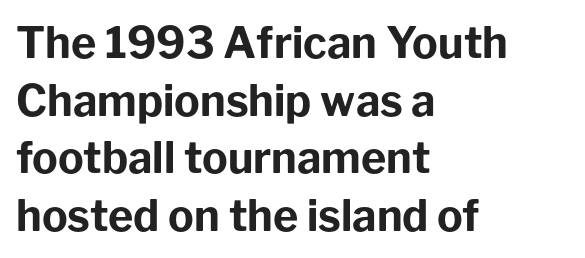
The image shows 43 px bold sans-serif type, upright; set left-aligned, normal line spacing (1.34x), normal letter spacing, not underlined; low stroke contrast and a medium x-height.
